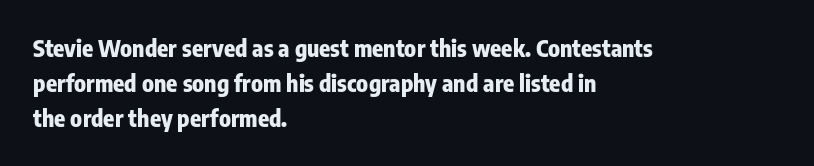
{"italic": "no", "bold": "yes", "underline": "no", "align": "left", "line_spacing": "normal", "line_spacing_ratio": 1.52, "letter_spacing": "normal", "letter_spacing_em": 0.0, "glyph_px": 23}
